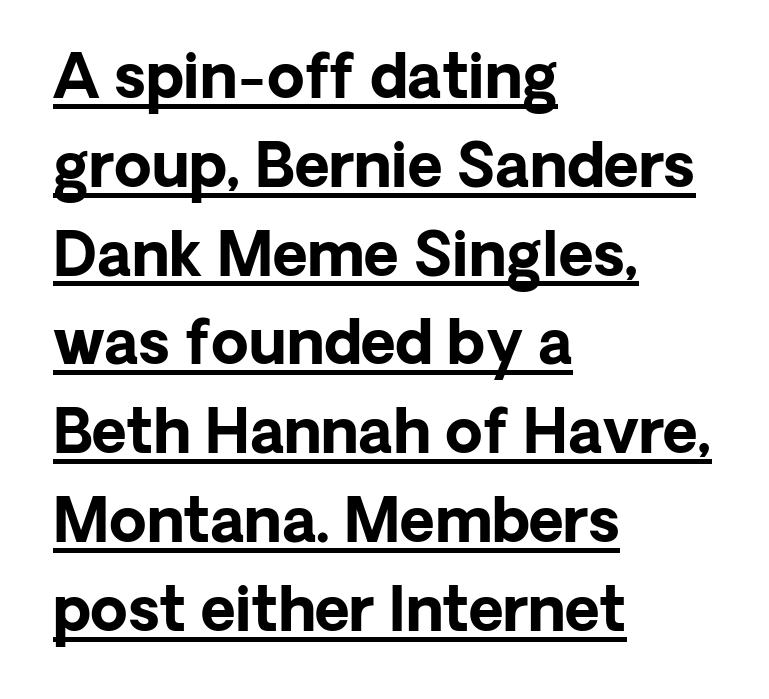
Summary of weight: heavy, a full bold. The typography opts for an upright posture over an oblique one. Each letter's strokes conclude bluntly, with no projecting serifs. Descenders here cross a horizontal rule under the line. The space between consecutive lines is moderate.
